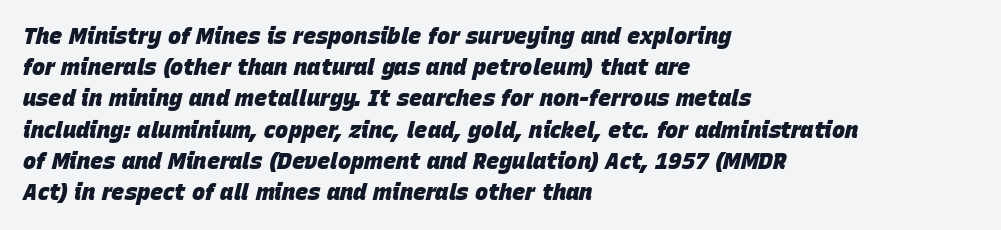
{"italic": "yes", "lean": "right", "slant_degrees": 15, "bold": "yes", "underline": "no", "align": "left", "line_spacing": "normal", "line_spacing_ratio": 1.42, "letter_spacing": "normal", "letter_spacing_em": 0.0, "glyph_px": 22}
